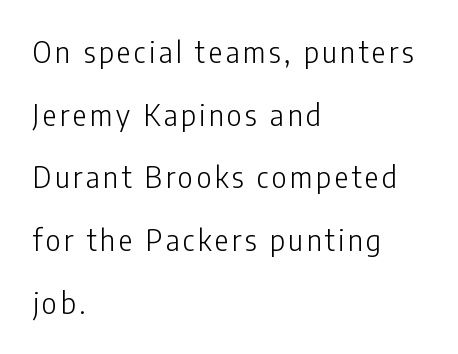
{"serif": "no", "italic": "no", "bold": "no", "weight": "light", "width": "condensed", "stroke_contrast": "low", "x_height": "medium", "monospaced": "no", "underline": "no", "align": "left", "line_spacing": "loose", "line_spacing_ratio": 2.16, "glyph_px": 29}
